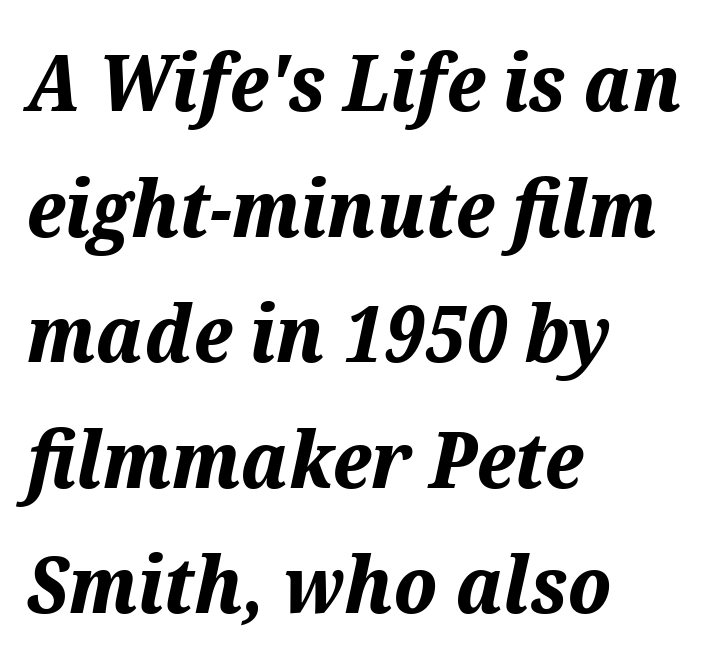
Q: Is the text bold? A: Yes.
Q: Is the text italic (slanted)? A: Yes, it leans right by about 12 degrees.
Q: Is the text underlined? A: No.
Q: How is the paragraph aligned? A: Left-aligned.
Q: Is the spacing between letters normal or unusually wide? A: Normal.
Q: Is the spacing between lines tight, normal or loose? A: Normal.
Q: Width (condensed, normal, or wide)? A: Normal.
Q: Stroke contrast? A: Medium.
Q: x-height? A: Medium.
Q: Monospaced? A: No.
